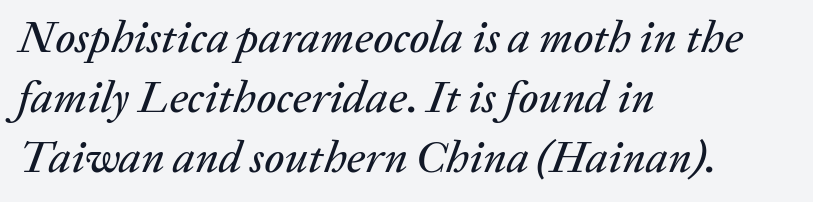
The string is rendered with underlining switched off. This sample has the flowing, uneven cadence of proportional lettering. Default kerning and tracking; the words read as compact shapes. The rendering applies a slant to the glyphs. These lines stack with their left ends in a neat column. Vertical spacing — default.
